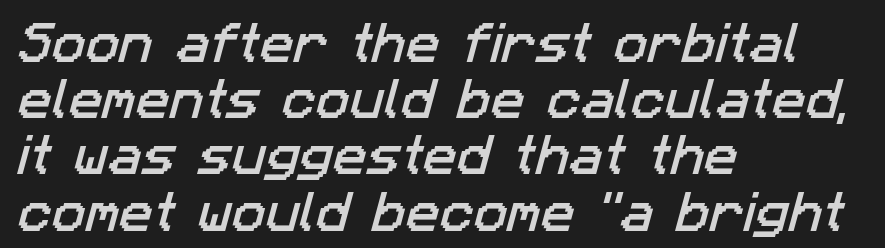
{"serif": "no", "width": "normal", "stroke_contrast": "low", "x_height": "medium", "monospaced": "no", "underline": "no", "align": "left", "line_spacing": "normal", "line_spacing_ratio": 1.25, "letter_spacing": "normal", "letter_spacing_em": 0.0, "glyph_px": 45}
